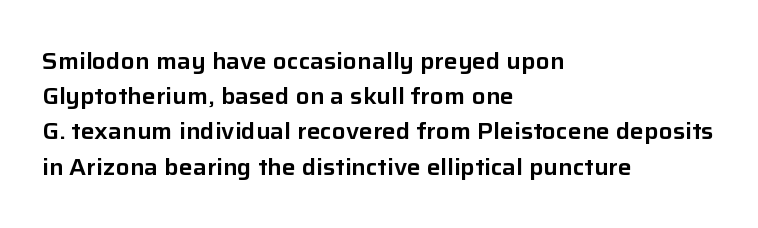
The designer left line spacing at the default. The face used here is rendered with its standard letterfit. The letters stand upright; this is a roman face. The rag falls on the right side of this text block. The words here are not underlined.
